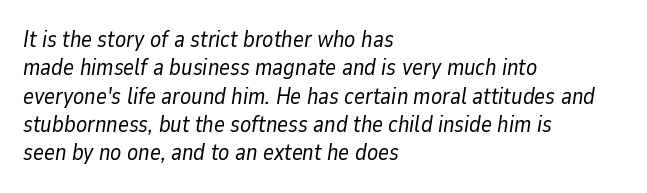
{"italic": "yes", "lean": "right", "slant_degrees": 9, "bold": "no", "underline": "no", "align": "left", "line_spacing_ratio": 1.23, "letter_spacing": "normal", "letter_spacing_em": 0.0, "glyph_px": 23}
